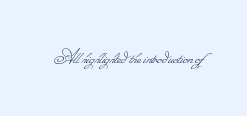
{"bold": "no", "underline": "no", "letter_spacing": "normal", "letter_spacing_em": 0.0, "glyph_px": 22}
